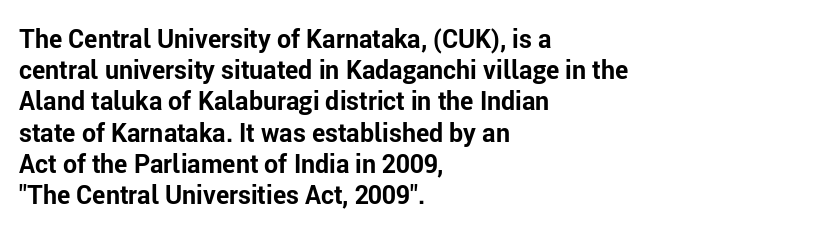
Q: Is the text bold? A: Yes.
Q: Is the text italic (slanted)? A: No, it is upright.
Q: Is the text underlined? A: No.
Q: How is the paragraph aligned? A: Left-aligned.
Q: Is the spacing between letters normal or unusually wide? A: Normal.
Q: Is the spacing between lines tight, normal or loose? A: Normal.
